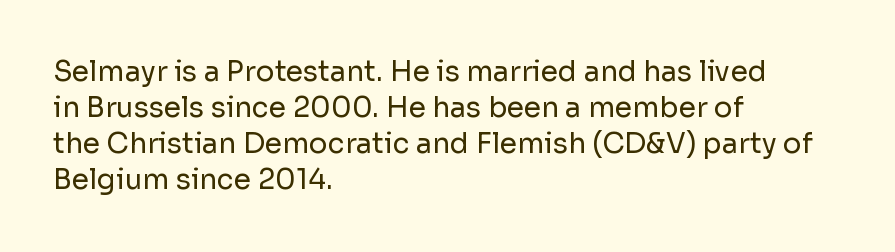
The image shows 28 px regular-weight sans-serif type, upright; set left-aligned, normal line spacing (1.29x), normal letter spacing, not underlined; low stroke contrast and a medium x-height.
